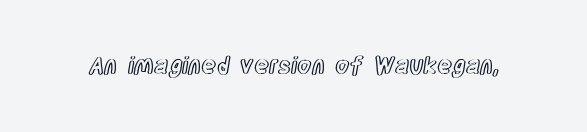
The image shows 23 px text type; set normal letter spacing, not underlined.
